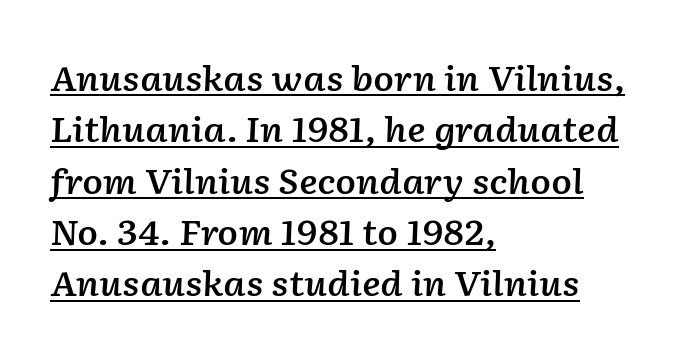
The image shows 34 px semibold type, italic (leaning right); set left-aligned, normal line spacing (1.51x), normal letter spacing, underlined; low stroke contrast and a medium x-height.
